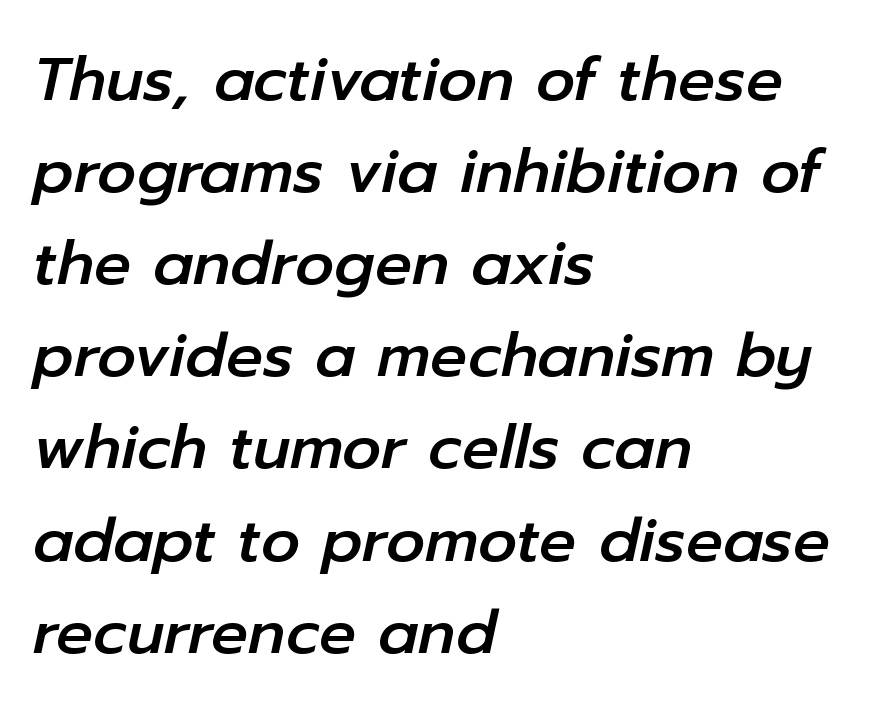
Nothing unusual about the tracking: characters are spaced as the font intends. These lines are rendered in a variable-pitch font. Quick note: interline space is typical. The space directly below the letters is spotless. This is oblique type, the kind used for emphasis or titles. The rendering anchors every line to the left-hand side.
